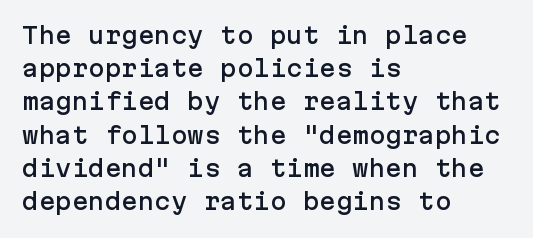
The image shows 22 px text type, upright; set left-aligned, normal line spacing (1.51x), normal letter spacing, not underlined.
